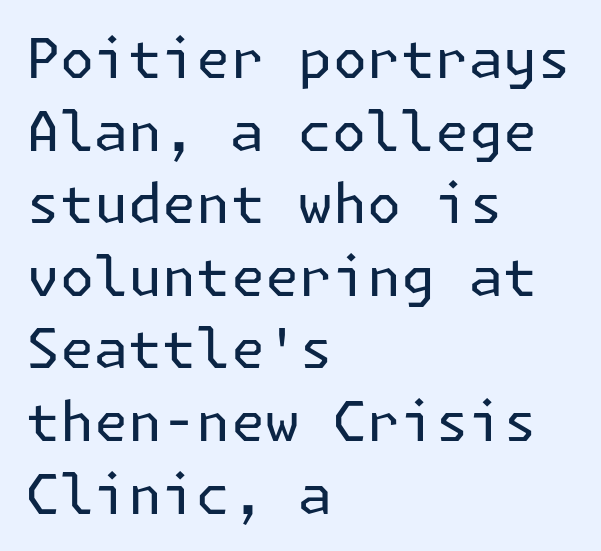
{"serif": "no", "italic": "no", "bold": "no", "weight": "regular", "width": "normal", "stroke_contrast": "low", "x_height": "medium", "underline": "no", "align": "left", "line_spacing": "normal", "line_spacing_ratio": 1.32, "letter_spacing": "normal", "letter_spacing_em": 0.0, "glyph_px": 55}
